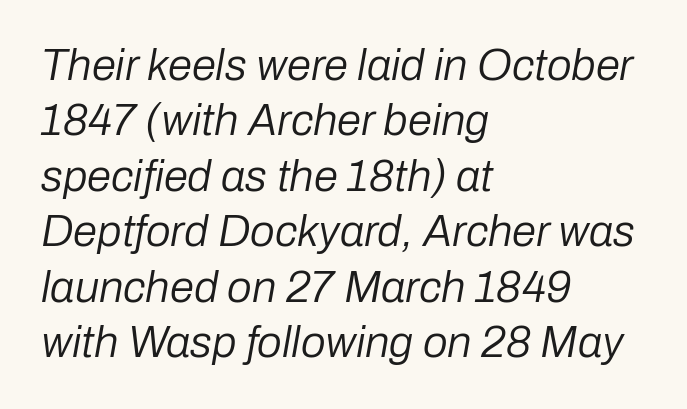
{"italic": "yes", "lean": "right", "slant_degrees": 10, "bold": "no", "weight": "regular", "width": "normal", "stroke_contrast": "low", "x_height": "medium", "monospaced": "no", "underline": "no", "align": "left", "line_spacing": "normal", "line_spacing_ratio": 1.26, "letter_spacing": "normal", "letter_spacing_em": 0.0, "glyph_px": 44}
